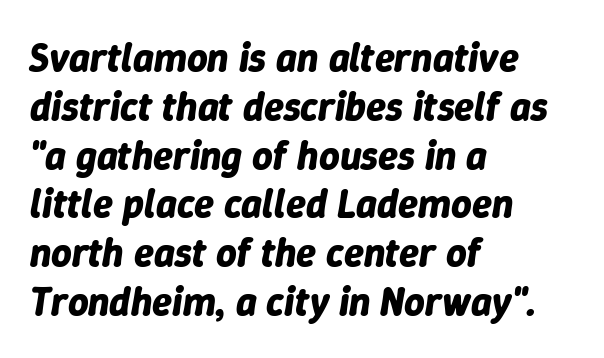
Does the copy run flush right? No — it runs flush left. The gap between lines stays unmarked. Each word holds together tightly as a unit, with standard inter-letter gaps. Heavy-handed strokes throughout: this text is bold. You could not count columns in this text — the font is proportionally spaced.
